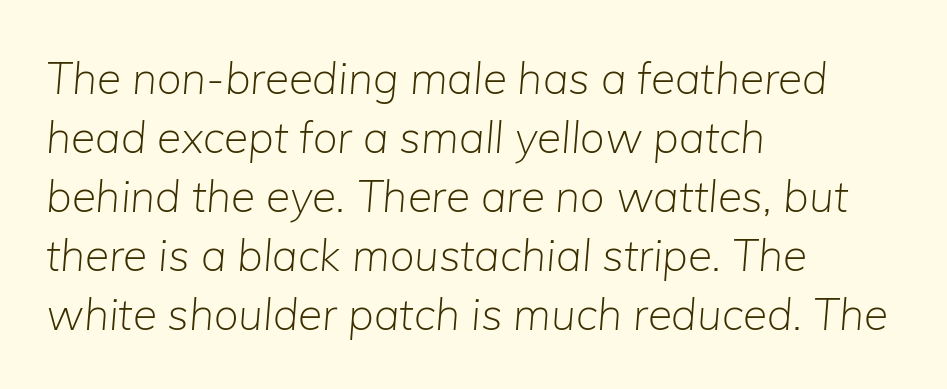
The passage shown leans; its letterforms are oblique. A clean baseline with only descenders dipping below it. No heavy texture on the line: the type isn't bold. Default kerning and tracking; the words read as compact shapes. A typesetter would call this proportional, since set widths differ per character. The paragraph has a hard left edge and a soft right edge.
